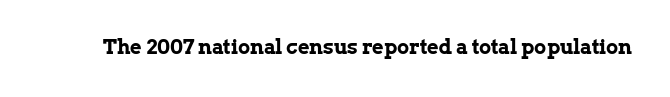
The rendering keeps characters at their native spacing. Underlining? Definitely not there. Nope, not italic — everything's standing straight. Set as a true bold cut, around the 700 mark.
